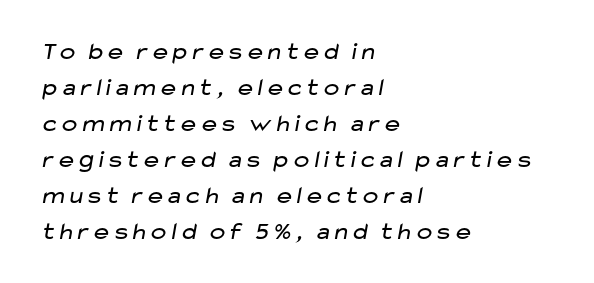
Evenly set lines give the paragraph a standard silhouette. Stems and bowls with no extra thickness — not bold. Line beginnings align vertically; line endings do not. This rendering features lettering with no underline. Words appear dense and cohesive because spacing is normal.
